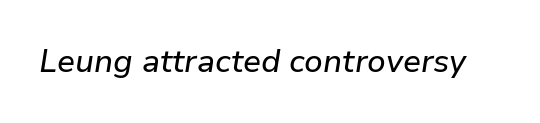
Think of a printed novel: that variable character pitch is what you see here. The text carries the slant typical of an italic or oblique font. A typesetter would call this zero additional tracking. The foot of each line stays bare and open.
